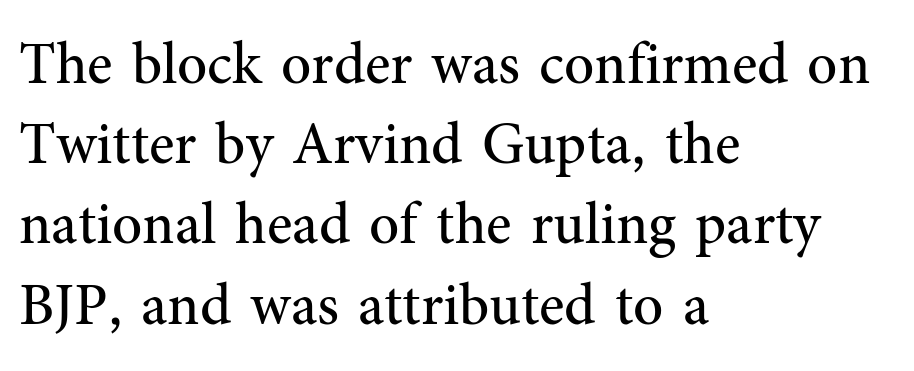
The lines in this sample share a left origin and differ only in where they stop. Italic? Not at all — the glyphs are vertical. Successive baselines arrive at the customary interval. Is the type heavy? It reads as light-to-regular instead.
